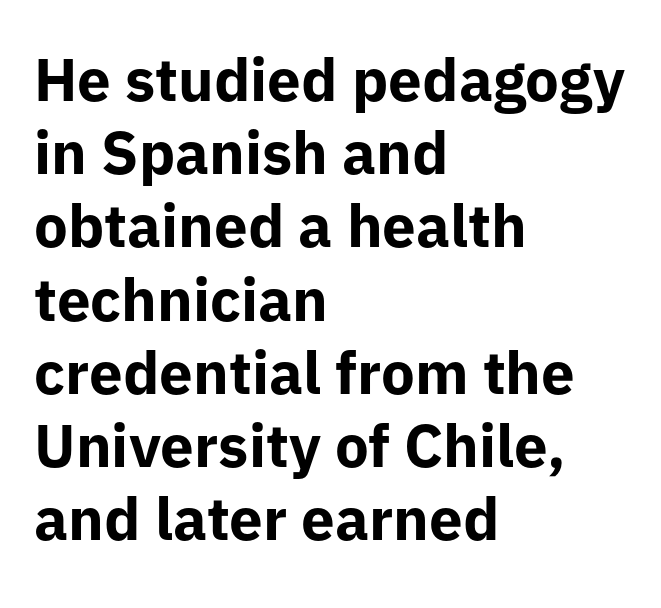
{"serif": "no", "italic": "no", "bold": "yes", "weight": "bold", "width": "normal", "stroke_contrast": "low", "x_height": "medium", "monospaced": "no", "underline": "no", "align": "left", "line_spacing_ratio": 1.22, "letter_spacing": "normal", "letter_spacing_em": 0.0, "glyph_px": 60}
